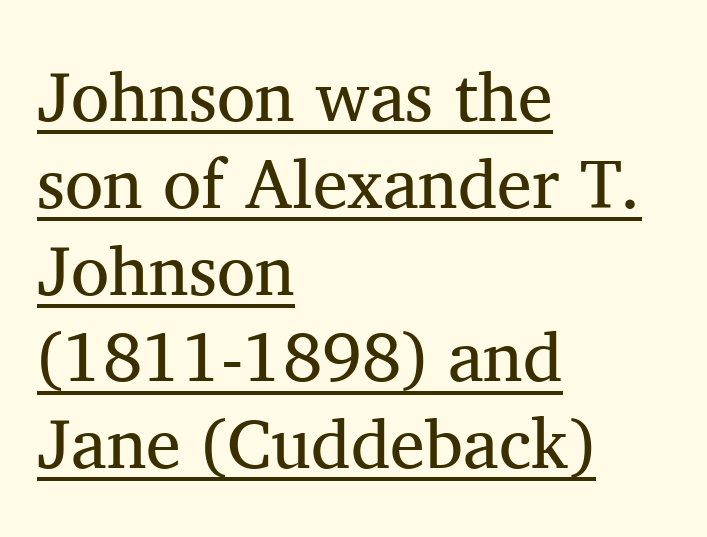
{"serif": "yes", "italic": "no", "bold": "no", "weight": "regular", "width": "normal", "stroke_contrast": "medium", "x_height": "medium", "monospaced": "no", "underline": "yes", "align": "left", "line_spacing_ratio": 1.24, "letter_spacing": "normal", "letter_spacing_em": 0.0, "glyph_px": 70}
